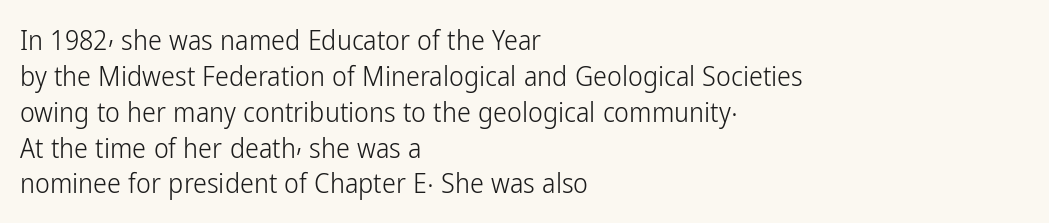
The image shows 28 px light, condensed sans-serif type, upright; set left-aligned, normal line spacing (1.28x), normal letter spacing, not underlined; low stroke contrast and a medium x-height.
